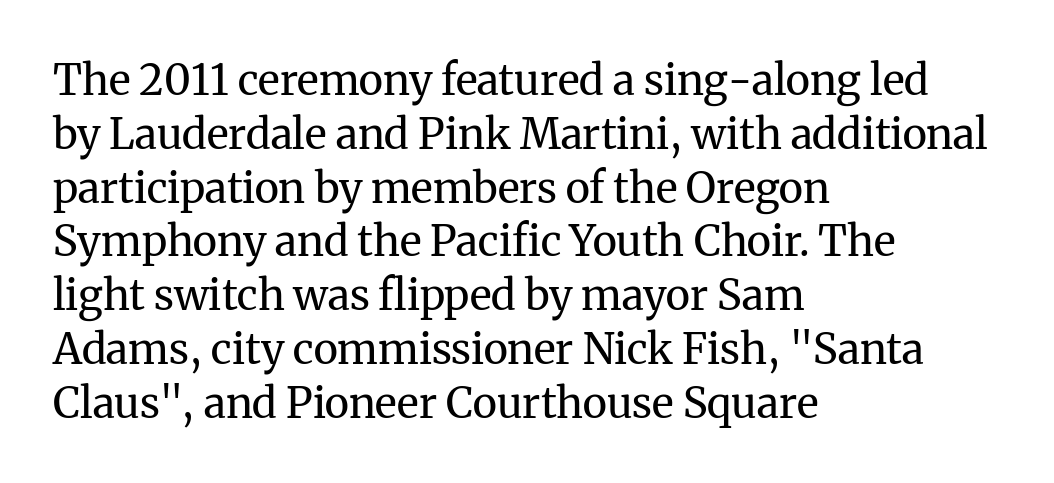
{"serif": "yes", "italic": "no", "bold": "no", "weight": "regular", "width": "normal", "stroke_contrast": "medium", "x_height": "medium", "monospaced": "no", "underline": "no", "align": "left", "line_spacing": "normal", "line_spacing_ratio": 1.28, "letter_spacing": "normal", "letter_spacing_em": 0.0, "glyph_px": 42}
